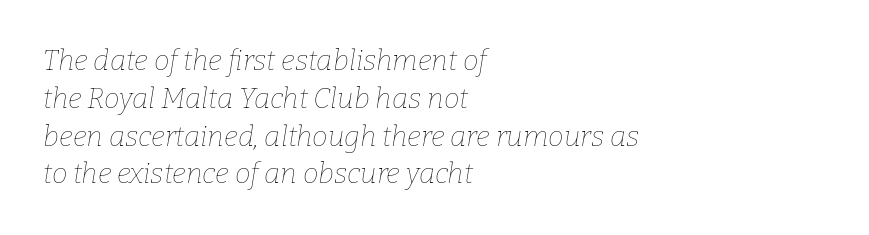
Q: Is the text bold? A: No.
Q: Is the text italic (slanted)? A: Yes, it leans right by about 9 degrees.
Q: Is the text underlined? A: No.
Q: How is the paragraph aligned? A: Left-aligned.
Q: Is the spacing between letters normal or unusually wide? A: Normal.
Q: Is the spacing between lines tight, normal or loose? A: Normal.
Q: Width (condensed, normal, or wide)? A: Normal.
Q: Stroke contrast? A: Low.
Q: x-height? A: Medium.
Q: Monospaced? A: No.
